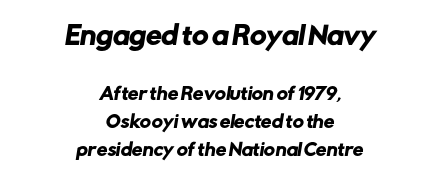
{"underline": "no", "align": "center", "line_spacing": "normal", "line_spacing_ratio": 1.65, "letter_spacing": "normal", "letter_spacing_em": 0.0, "larger_block": "first", "size_ratio": 1.47, "glyph_px": 25}
